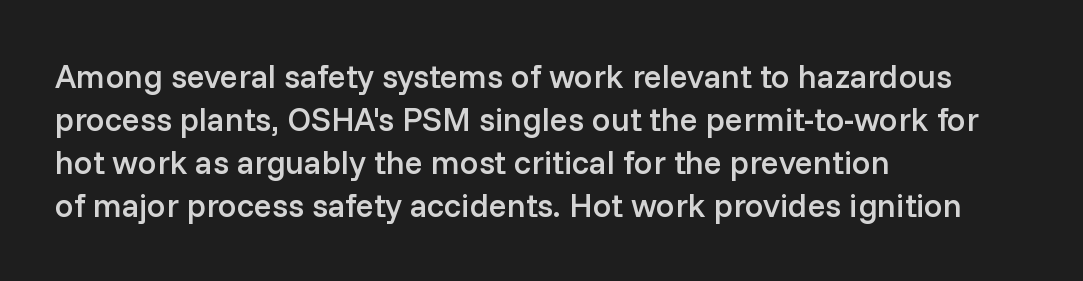
The image shows 33 px semibold sans-serif type, upright; set left-aligned, normal line spacing (1.3x), normal letter spacing, not underlined; low stroke contrast and a medium x-height.
